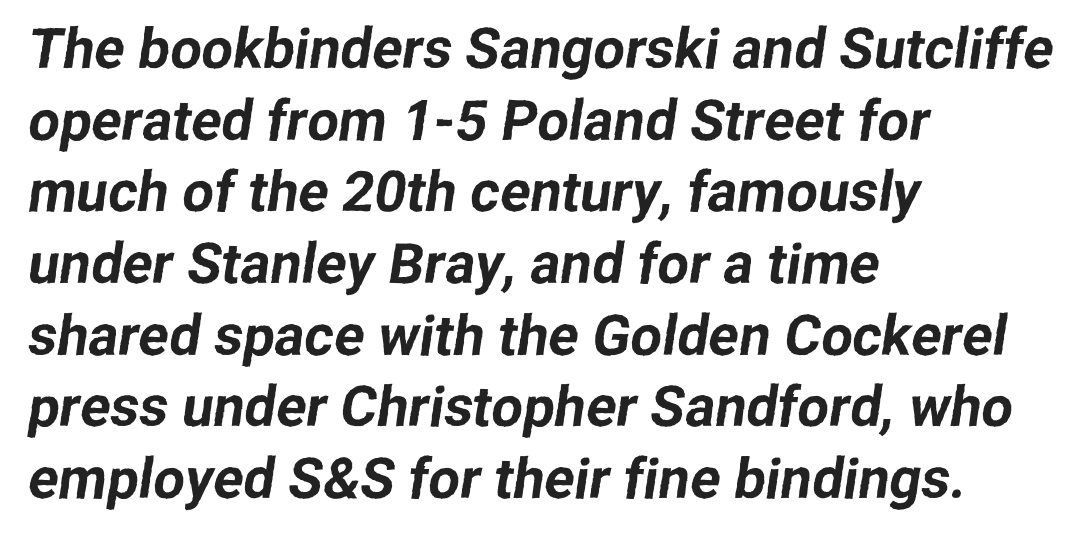
Q: Is the typeface a serif or a sans-serif typeface? A: Sans-serif.
Q: Is the text underlined? A: No.
Q: How is the paragraph aligned? A: Left-aligned.
Q: Is the spacing between letters normal or unusually wide? A: Normal.
Q: Is the spacing between lines tight, normal or loose? A: Normal.
Q: Width (condensed, normal, or wide)? A: Normal.
Q: Stroke contrast? A: Low.
Q: x-height? A: Medium.
Q: Monospaced? A: No.
